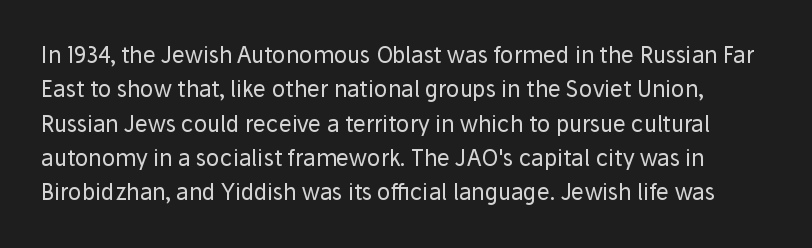
When letters stand straight like this, we call the style roman or upright. Compared with typical body copy, the letter spacing here is the same. The words here are not underlined. No letter is thick-stroked: the sample isn't bold.
